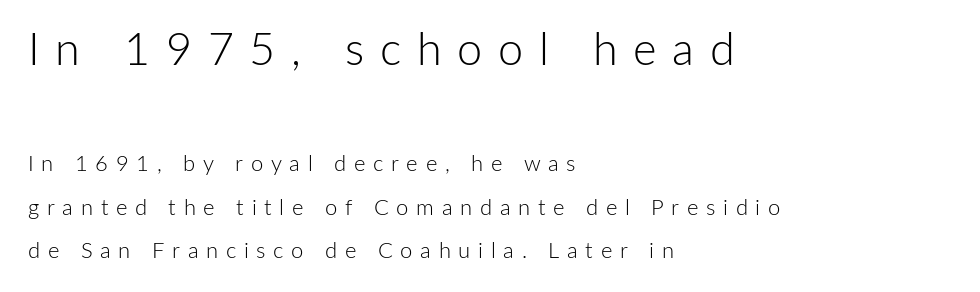
Q: Is the text bold? A: No.
Q: Is the text italic (slanted)? A: No, it is upright.
Q: Is the typeface a serif or a sans-serif typeface? A: Sans-serif.
Q: Is the text underlined? A: No.
Q: How is the paragraph aligned? A: Left-aligned.
Q: Is the spacing between letters normal or unusually wide? A: Unusually wide.
Q: Is the spacing between lines tight, normal or loose? A: Loose.
Q: Which block of text is set in a larger size, the first (top) or the second (bottom)? A: The first (top) one.
Q: Width (condensed, normal, or wide)? A: Normal.
Q: Stroke contrast? A: Low.
Q: x-height? A: Medium.
Q: Monospaced? A: No.
